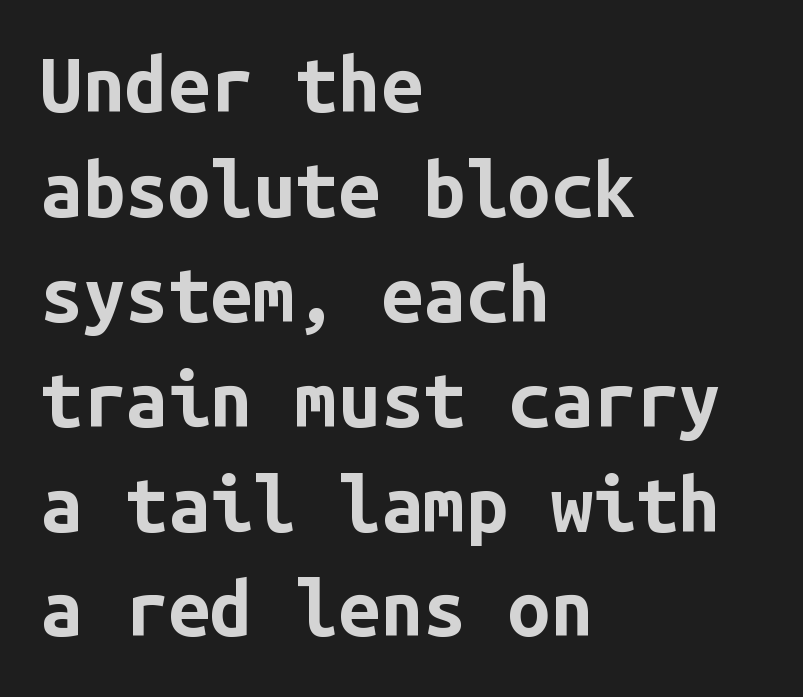
The image shows 76 px bold sans-serif type, upright, monospaced; set left-aligned, normal line spacing (1.38x), normal letter spacing, not underlined; low stroke contrast and a medium x-height.
